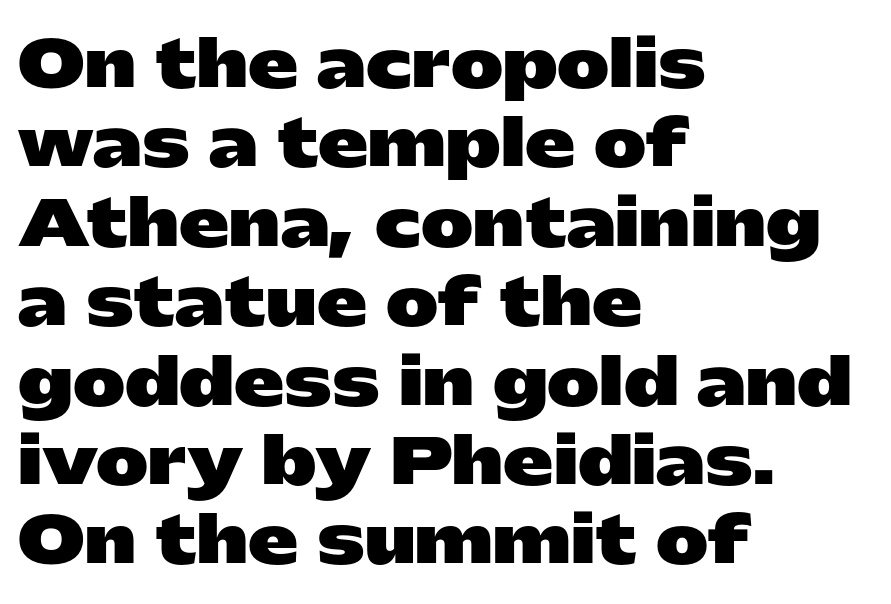
Q: Is the text bold? A: Yes.
Q: Is the text italic (slanted)? A: No, it is upright.
Q: Is the typeface a serif or a sans-serif typeface? A: Sans-serif.
Q: Is the text underlined? A: No.
Q: How is the paragraph aligned? A: Left-aligned.
Q: Is the spacing between letters normal or unusually wide? A: Normal.
Q: Is the spacing between lines tight, normal or loose? A: Normal.
Q: Width (condensed, normal, or wide)? A: Wide.
Q: Stroke contrast? A: Low.
Q: x-height? A: Medium.
Q: Monospaced? A: No.
